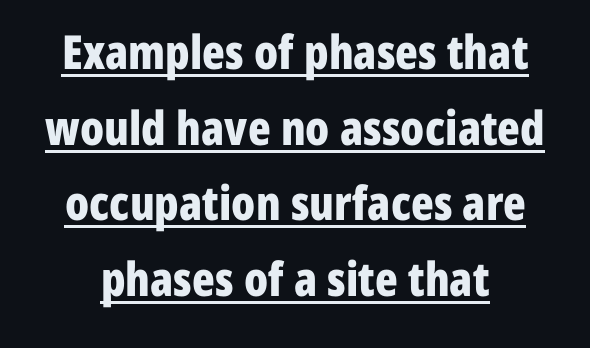
The image shows 47 px bold, condensed sans-serif type, upright; set normal line spacing (1.61x), normal letter spacing, underlined; low stroke contrast and a medium x-height.
